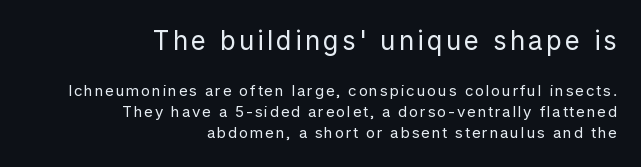
The image shows 26 px text type, upright; set right-aligned, normal line spacing (1.4x), not underlined; the first (top) block is 1.73x larger.
